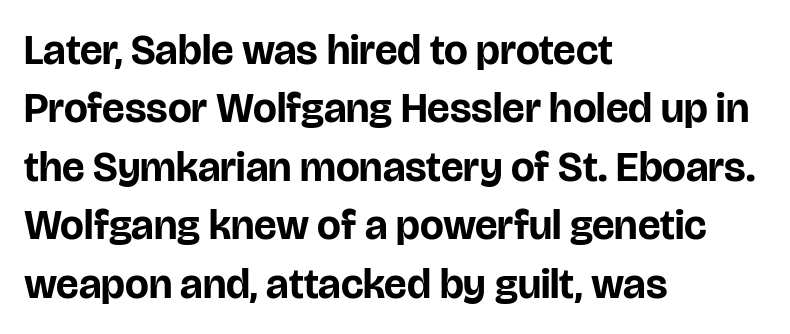
The image shows 42 px bold sans-serif type, upright; set left-aligned, normal line spacing (1.39x), normal letter spacing, not underlined; low stroke contrast and a large x-height.
